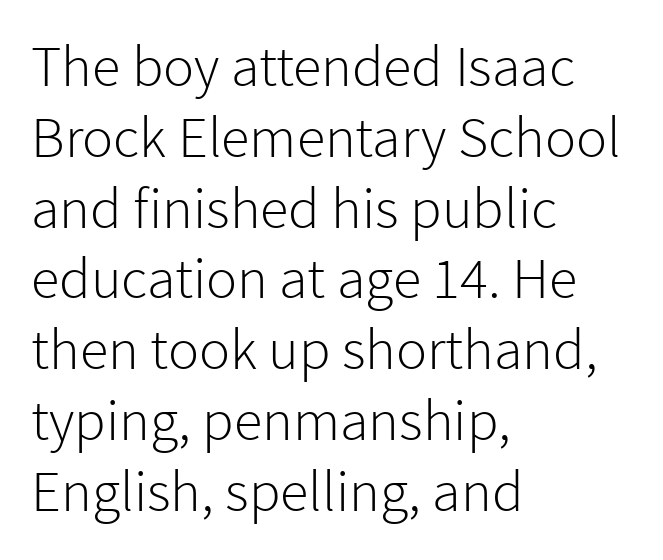
{"serif": "no", "italic": "no", "bold": "no", "weight": "light", "width": "normal", "stroke_contrast": "low", "x_height": "medium", "monospaced": "no", "underline": "no", "align": "left", "line_spacing_ratio": 1.22, "letter_spacing": "normal", "letter_spacing_em": 0.0, "glyph_px": 58}
